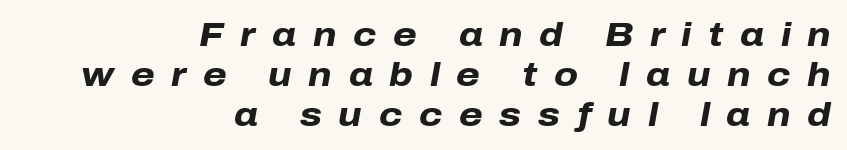
Q: Is the text bold? A: Yes.
Q: Is the text italic (slanted)? A: Yes, it leans right by about 10 degrees.
Q: Is the text underlined? A: No.
Q: How is the paragraph aligned? A: Right-aligned.
Q: Is the spacing between letters normal or unusually wide? A: Unusually wide.
Q: Width (condensed, normal, or wide)? A: Normal.
Q: Stroke contrast? A: Low.
Q: x-height? A: Medium.
Q: Monospaced? A: No.
